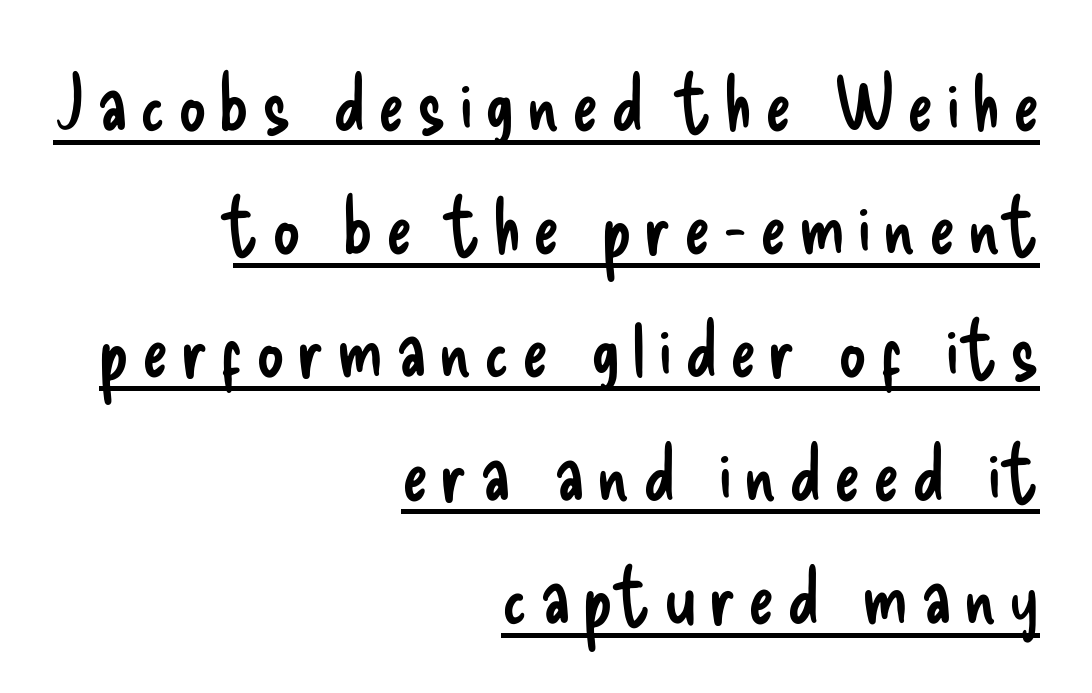
Is this a fixed-width face? No — the glyphs have proportional, varying widths. Ink coverage per letter is moderate at most. Caption: lettering with a line underneath. Vertical spacing — default.
